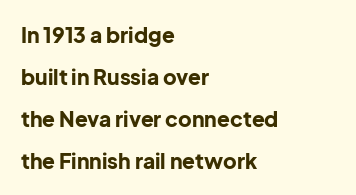
Q: Is the text bold? A: Yes.
Q: Is the text italic (slanted)? A: No, it is upright.
Q: Is the text underlined? A: No.
Q: How is the paragraph aligned? A: Left-aligned.
Q: Is the spacing between letters normal or unusually wide? A: Normal.
Q: Is the spacing between lines tight, normal or loose? A: Loose.
